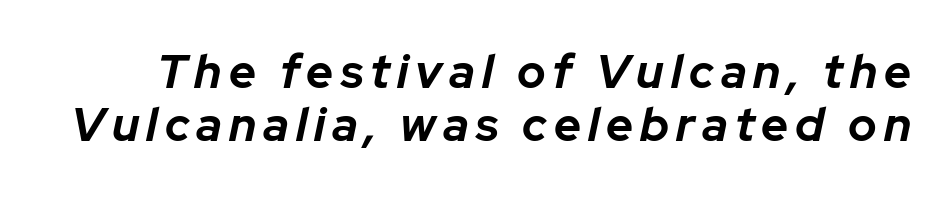
The image shows 47 px bold type, italic (leaning right); set tight line spacing (1.13x), not underlined; low stroke contrast and a medium x-height.
